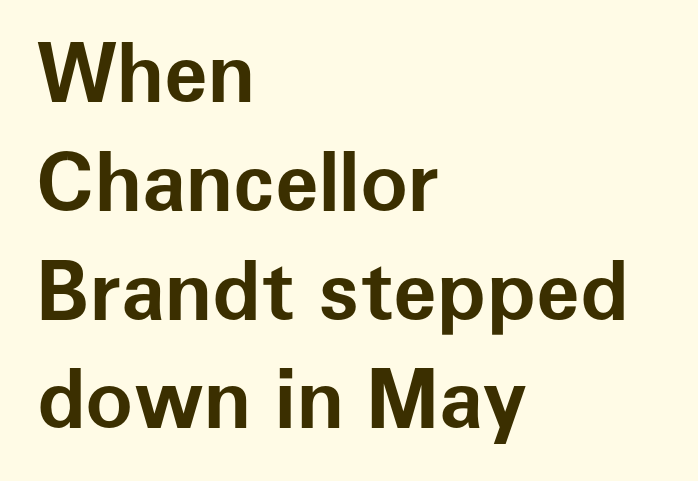
Q: Is the text bold? A: Yes.
Q: Is the text italic (slanted)? A: No, it is upright.
Q: Is the typeface a serif or a sans-serif typeface? A: Sans-serif.
Q: Is the text underlined? A: No.
Q: How is the paragraph aligned? A: Left-aligned.
Q: Is the spacing between letters normal or unusually wide? A: Normal.
Q: Is the spacing between lines tight, normal or loose? A: Normal.
Q: Width (condensed, normal, or wide)? A: Normal.
Q: Stroke contrast? A: Low.
Q: x-height? A: Medium.
Q: Monospaced? A: No.
